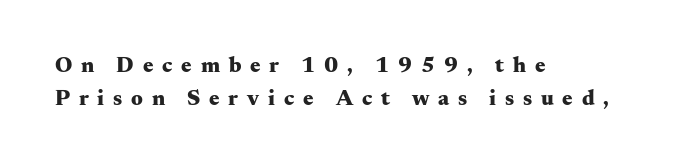
Nobody drew a line under any word here. Horizontally, the lines are justified to the leading edge only. Short note: letters widely spaced. Strong, thick strokes mark this as bold type. Successive baselines arrive at the customary interval.
